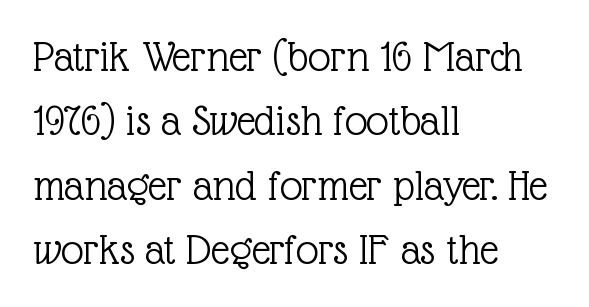
The image shows 45 px light serif type, upright; set left-aligned, normal line spacing (1.43x), normal letter spacing, not underlined; a medium x-height.
